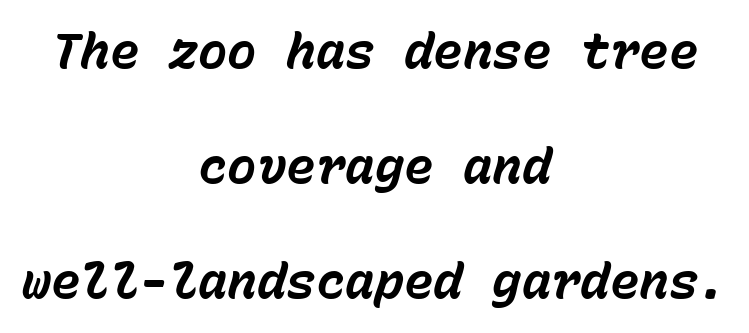
Every character here occupies the same horizontal width, giving the sample a typewriter-like rhythm. How would I describe the line gaps? Wide and relaxed. Teacher's note: observe the equal gaps on both sides — that is centered alignment. The face used here has a pronounced slope to its letters. The rendering uses a bold face; every stroke is thick and dark.
